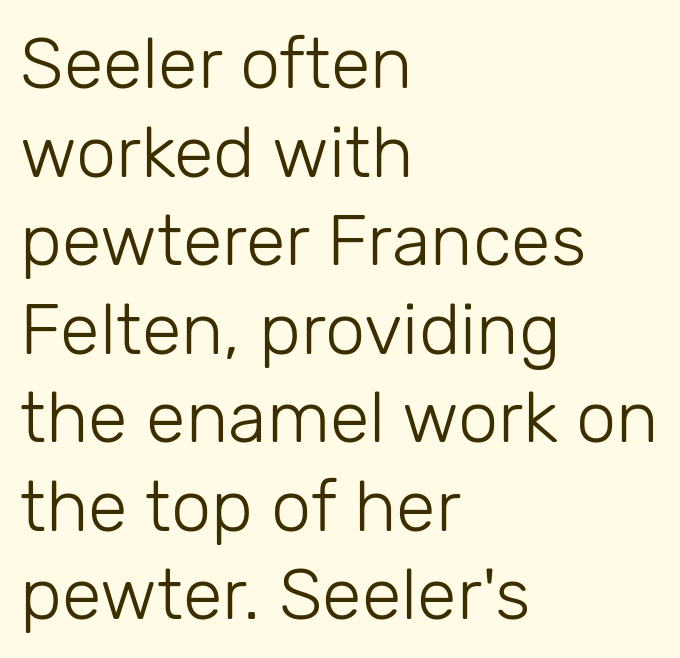
Posture: vertical. This sample is left-justified, so line endings fall wherever the words run out. Stems here are at most as thick as an everyday book face. Character widths vary here, with narrow letters taking less room than wide ones.
